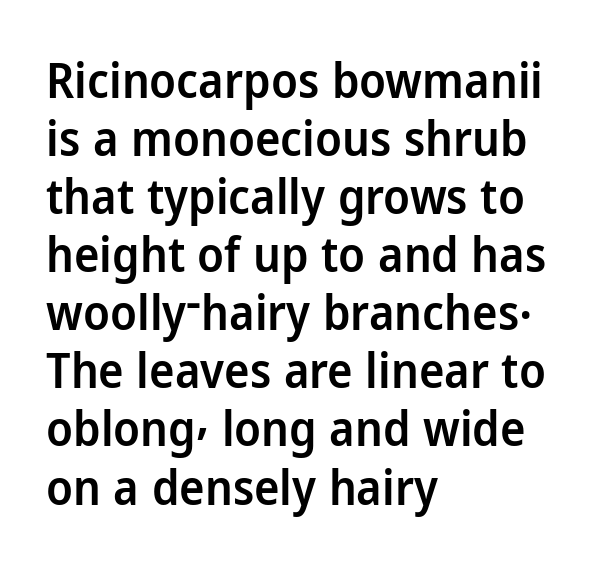
These lines are rendered in a variable-pitch font. The rendering uses a semibold face; strokes are thickened but not to full bold. Stroke terminals: plain, sans-serif. The tracking reads as untouched default to a designer's eye. Italic? Not at all — the glyphs are vertical. Where is the straight margin? On the left.
